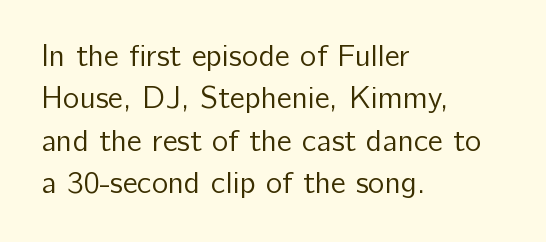
Nope, no serifs anywhere on these letters. Notice how descenders clear the ascenders below comfortably — that's standard leading. Letters have the restrained weight of plain body copy at most. Just letters on the line, the space beneath them empty.
